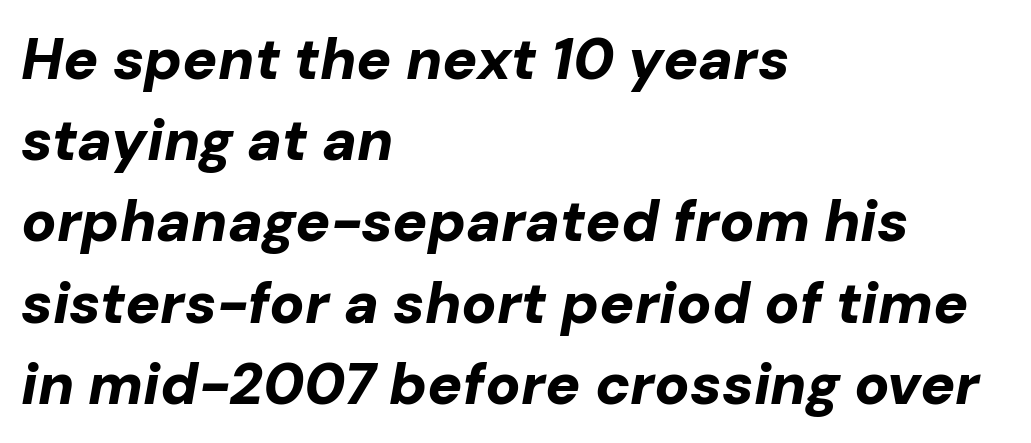
The image shows 58 px bold type, italic (leaning right); set left-aligned, normal line spacing (1.4x), normal letter spacing, not underlined; low stroke contrast and a medium x-height.
